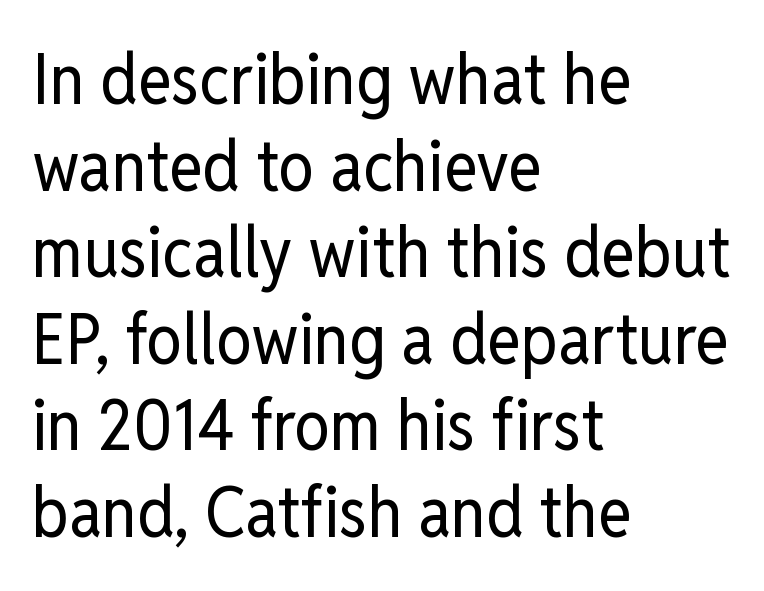
Q: Is the text bold? A: No.
Q: Is the text italic (slanted)? A: No, it is upright.
Q: Is the typeface a serif or a sans-serif typeface? A: Sans-serif.
Q: Is the text underlined? A: No.
Q: How is the paragraph aligned? A: Left-aligned.
Q: Is the spacing between letters normal or unusually wide? A: Normal.
Q: Width (condensed, normal, or wide)? A: Condensed.
Q: Stroke contrast? A: Low.
Q: x-height? A: Medium.
Q: Monospaced? A: No.
